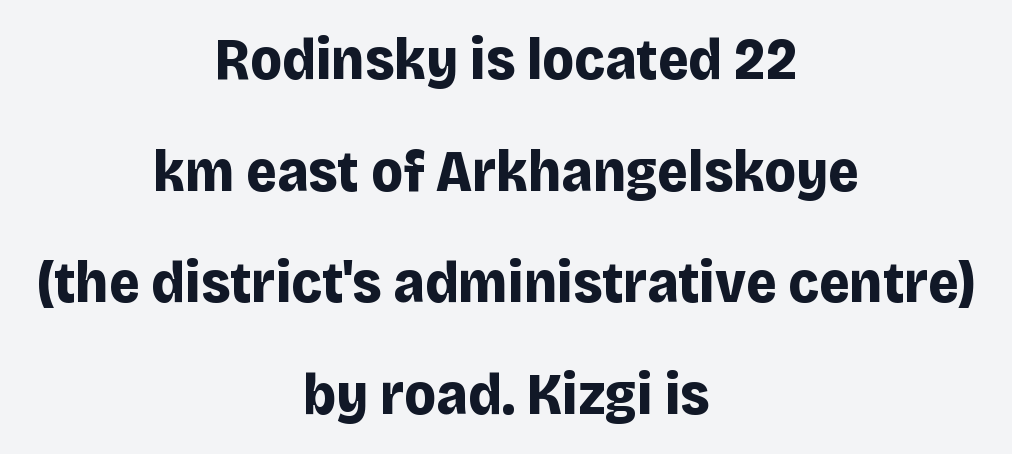
These lines are centered, leaving both edges ragged. This is sans-serif lettering, the kind often seen on screens and signage. You could not count columns in this text — the font is proportionally spaced. Heavy-handed strokes throughout: this text is bold. Only glyphs here, with clear space below each row. Characters follow at the spacing the type designer built in.
